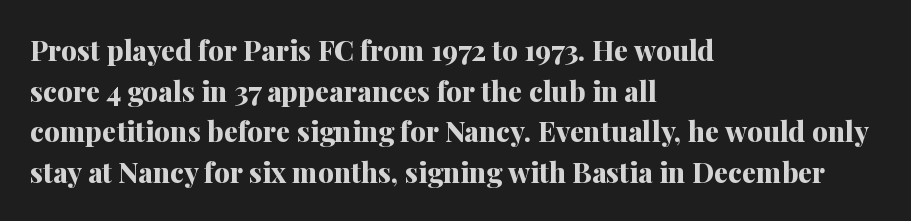
{"serif": "yes", "italic": "no", "bold": "yes", "weight": "bold", "width": "normal", "stroke_contrast": "medium", "x_height": "medium", "monospaced": "no", "underline": "no", "align": "left", "line_spacing": "normal", "line_spacing_ratio": 1.45, "letter_spacing": "normal", "letter_spacing_em": 0.0, "glyph_px": 28}
